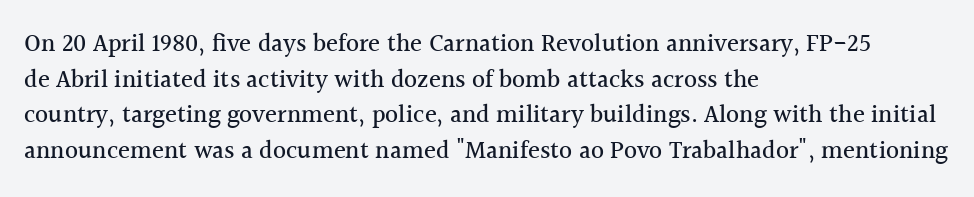
Glyph-to-glyph distance matches everyday printed text. The baseline area is clear. These lines are set flush left with a ragged right edge. Designer's note — italics off, roman on. The rendering uses a moderate line-height, typical for paragraphs.
